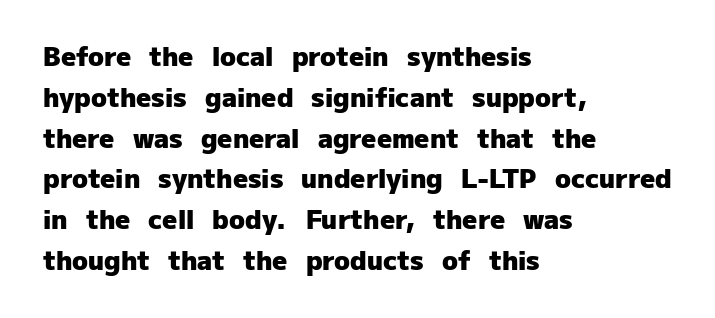
A dark, heavy texture on the line: the type is bold. Characters follow at the spacing the type designer built in. The designer left line spacing at the default. Unmarked baselines from the first word to the last. Posture: vertical.
